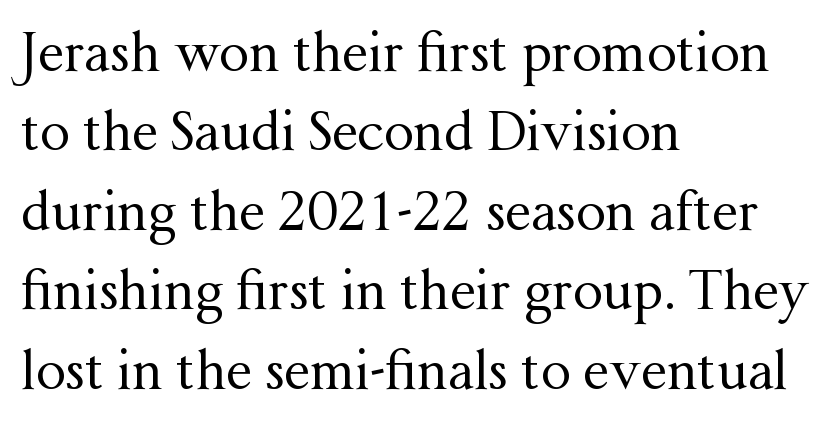
Q: Is the text bold? A: No.
Q: Is the text italic (slanted)? A: No, it is upright.
Q: Is the typeface a serif or a sans-serif typeface? A: Serif.
Q: Is the text underlined? A: No.
Q: How is the paragraph aligned? A: Left-aligned.
Q: Is the spacing between letters normal or unusually wide? A: Normal.
Q: Is the spacing between lines tight, normal or loose? A: Normal.
Q: Width (condensed, normal, or wide)? A: Normal.
Q: Stroke contrast? A: Medium.
Q: x-height? A: Medium.
Q: Monospaced? A: No.
